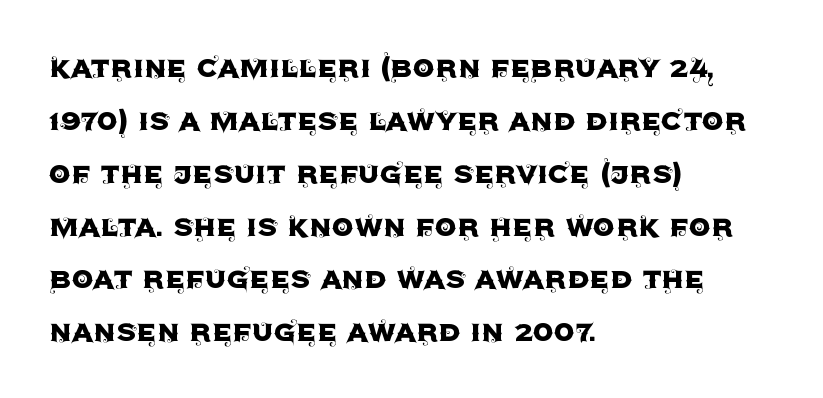
Q: Is the text italic (slanted)? A: No, it is upright.
Q: Is the typeface a serif or a sans-serif typeface? A: Sans-serif.
Q: Is the text underlined? A: No.
Q: How is the paragraph aligned? A: Left-aligned.
Q: Is the spacing between letters normal or unusually wide? A: Normal.
Q: Is the spacing between lines tight, normal or loose? A: Normal.
Q: Width (condensed, normal, or wide)? A: Normal.
Q: x-height? A: Large.
Q: Monospaced? A: No.
